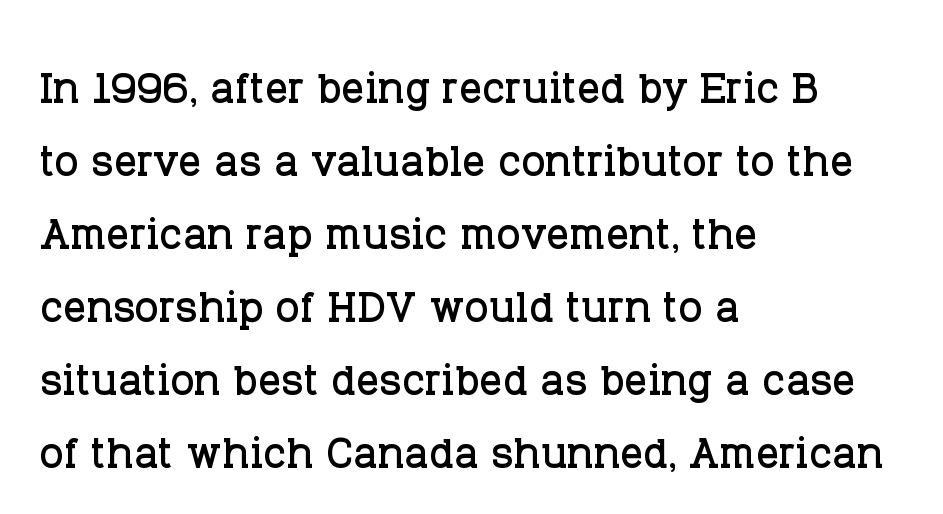
Observe the serifs anchoring each vertical stroke in this sample. The paragraph shown leans on its left margin. Evenly set lines give the paragraph a standard silhouette. Proportional: the letters do not fall into vertical columns. Unmarked baselines from the first word to the last.
